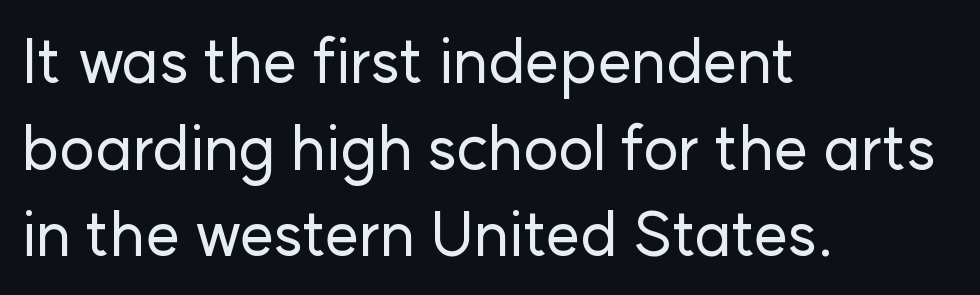
{"serif": "no", "italic": "no", "width": "normal", "stroke_contrast": "low", "x_height": "medium", "monospaced": "no", "underline": "no", "align": "left", "line_spacing": "normal", "line_spacing_ratio": 1.42, "letter_spacing": "normal", "letter_spacing_em": 0.0, "glyph_px": 61}
